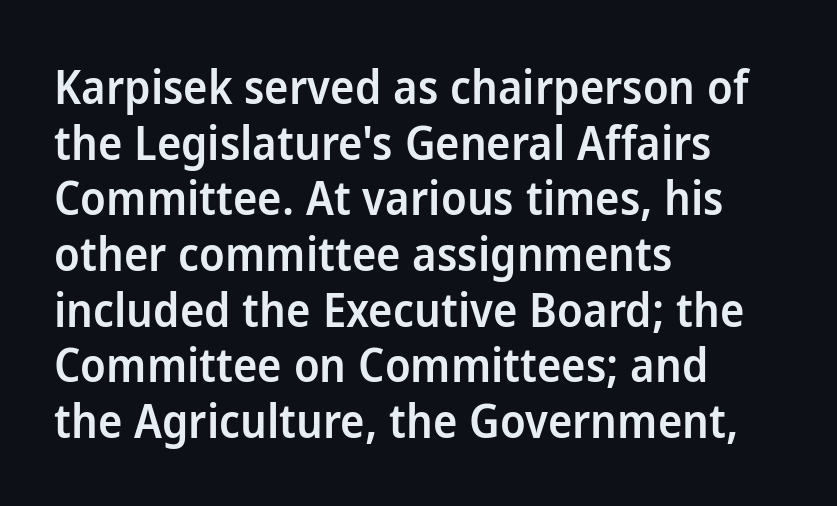
Q: Is the text bold? A: Semi-bold.
Q: Is the text italic (slanted)? A: No, it is upright.
Q: Is the typeface a serif or a sans-serif typeface? A: Sans-serif.
Q: Is the text underlined? A: No.
Q: How is the paragraph aligned? A: Left-aligned.
Q: Is the spacing between letters normal or unusually wide? A: Normal.
Q: Width (condensed, normal, or wide)? A: Normal.
Q: Stroke contrast? A: Low.
Q: x-height? A: Medium.
Q: Monospaced? A: No.
